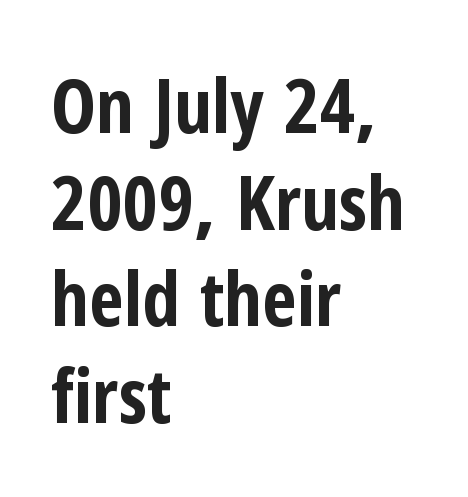
Successive baselines arrive at the customary interval. Is there any slant? The stems are plumb. Emphasis by weight is at full strength: bold. Nope, no serifs anywhere on these letters. Is the letter spacing exaggerated? No — it looks like the ordinary default.
